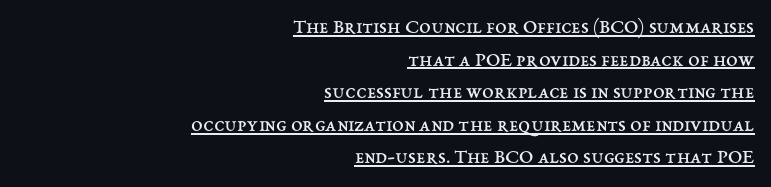
The image shows 21 px text type, upright; set right-aligned, normal line spacing (1.55x), normal letter spacing, underlined.
